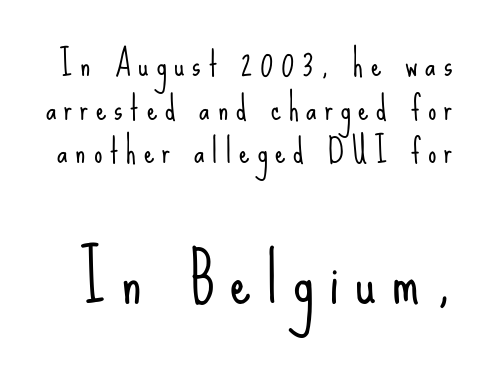
{"serif": "no", "italic": "no", "bold": "no", "weight": "light", "width": "condensed", "stroke_contrast": "low", "x_height": "small", "monospaced": "no", "underline": "no", "line_spacing": "normal", "line_spacing_ratio": 1.32, "letter_spacing": "wide", "letter_spacing_em": 0.24, "larger_block": "second", "size_ratio": 2.0, "glyph_px": 66}
